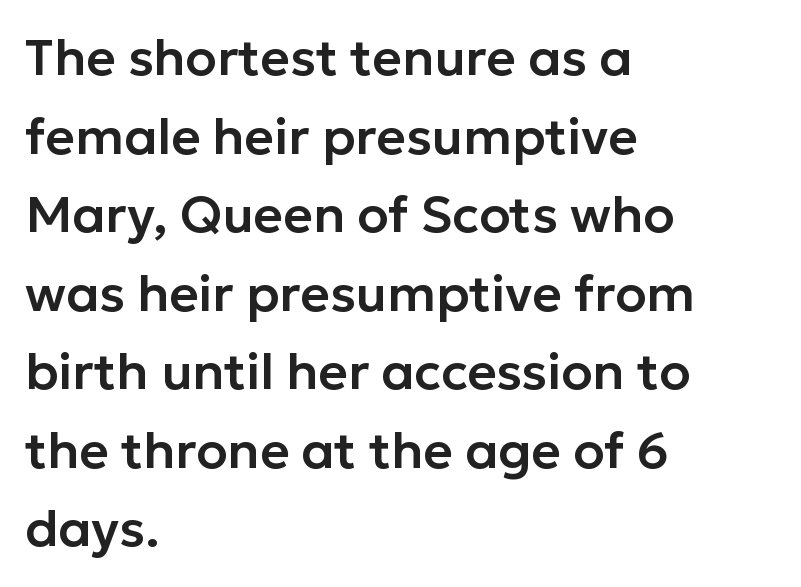
{"serif": "no", "italic": "no", "width": "normal", "stroke_contrast": "low", "x_height": "medium", "monospaced": "no", "underline": "no", "align": "left", "line_spacing": "normal", "line_spacing_ratio": 1.54, "letter_spacing": "normal", "letter_spacing_em": 0.0, "glyph_px": 51}
